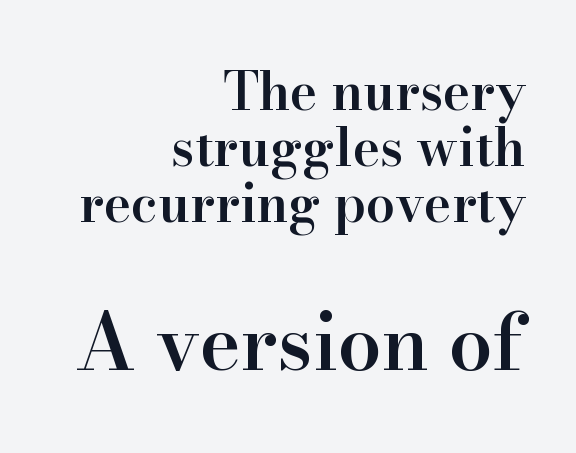
The image shows 78 px semibold serif type, upright; set right-aligned, tight line spacing (1.08x), normal letter spacing, not underlined; the second (bottom) block is 1.5x larger; high stroke contrast and a small x-height.
